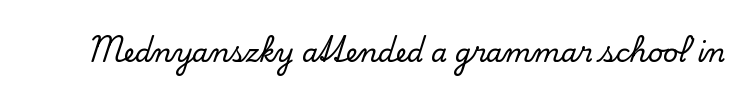
Q: Is the text italic (slanted)? A: Yes.
Q: Is the text underlined? A: No.
Q: Is the spacing between letters normal or unusually wide? A: Normal.
